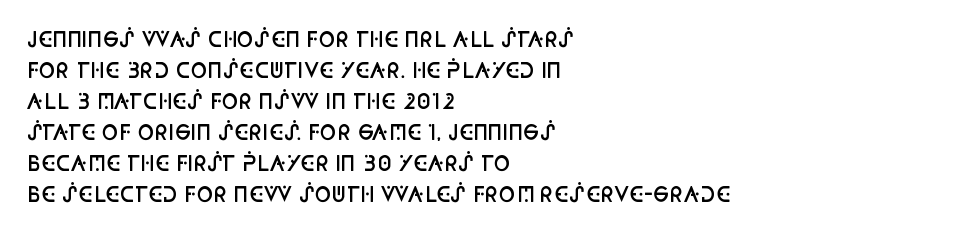
The image shows 20 px text type, upright; set left-aligned, normal line spacing (1.55x), normal letter spacing, not underlined.
